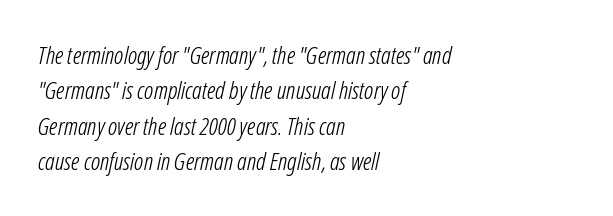
Q: Is the text bold? A: No.
Q: Is the text italic (slanted)? A: Yes, it leans right by about 12 degrees.
Q: Is the text underlined? A: No.
Q: How is the paragraph aligned? A: Left-aligned.
Q: Is the spacing between letters normal or unusually wide? A: Normal.
Q: Is the spacing between lines tight, normal or loose? A: Normal.
